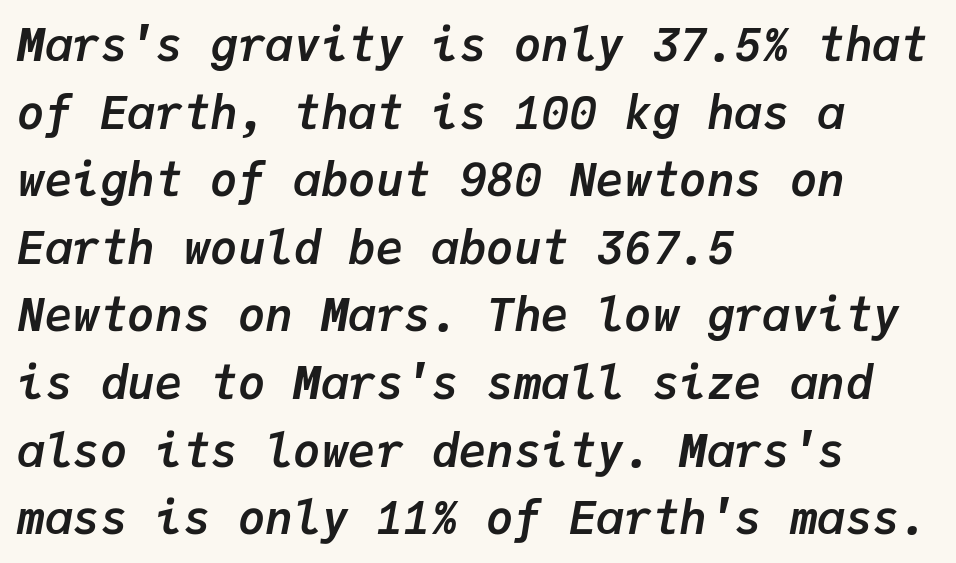
Anything drawn beneath the words? Only blank space. Thick stems and heavy bowls — unmistakably bold. There is no visible air inserted between adjacent glyphs. The letters march in equal steps, a hallmark of fixed-pitch type. Line starts are locked; line ends wander. Is there much room between lines? A standard amount, neither cramped nor airy.
